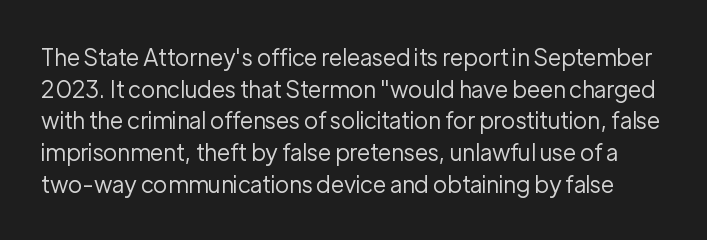
{"italic": "no", "bold": "no", "underline": "no", "line_spacing": "normal", "line_spacing_ratio": 1.38, "letter_spacing": "normal", "letter_spacing_em": 0.0, "glyph_px": 23}
